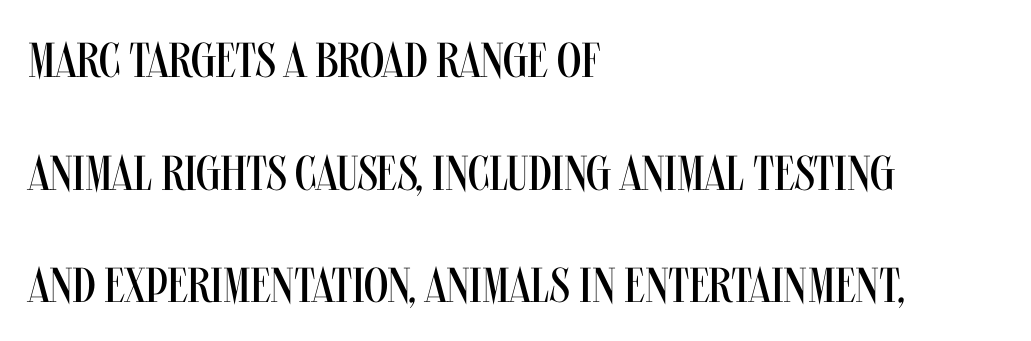
The image shows 49 px regular-weight, condensed sans-serif type, upright; set left-aligned, loose line spacing (2.3x), normal letter spacing, not underlined; medium stroke contrast and a large x-height.
